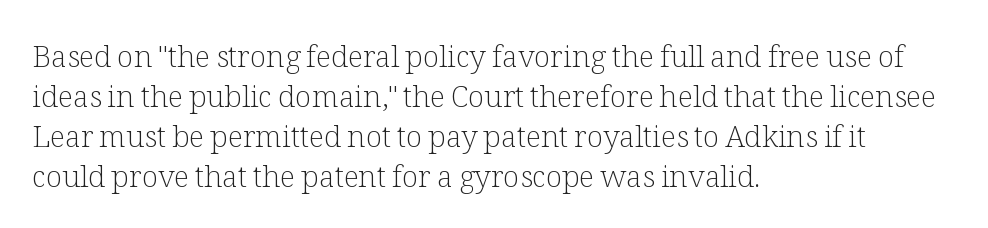
Q: Is the text bold? A: No.
Q: Is the text italic (slanted)? A: No, it is upright.
Q: Is the typeface a serif or a sans-serif typeface? A: Serif.
Q: Is the text underlined? A: No.
Q: How is the paragraph aligned? A: Left-aligned.
Q: Is the spacing between letters normal or unusually wide? A: Normal.
Q: Is the spacing between lines tight, normal or loose? A: Normal.
Q: Width (condensed, normal, or wide)? A: Normal.
Q: Stroke contrast? A: Low.
Q: x-height? A: Medium.
Q: Monospaced? A: No.
